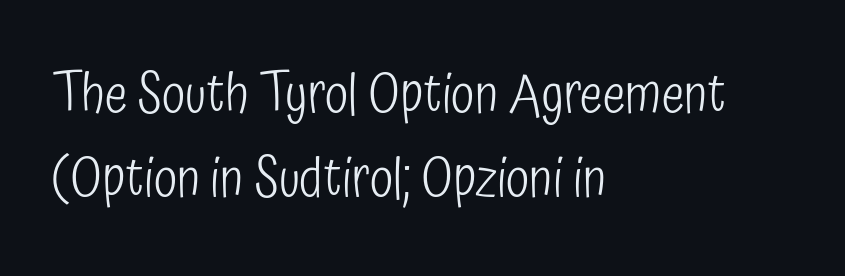
Q: Is the text bold? A: No.
Q: Is the text italic (slanted)? A: No, it is upright.
Q: Is the typeface a serif or a sans-serif typeface? A: Sans-serif.
Q: Is the text underlined? A: No.
Q: How is the paragraph aligned? A: Left-aligned.
Q: Is the spacing between letters normal or unusually wide? A: Normal.
Q: Is the spacing between lines tight, normal or loose? A: Normal.
Q: Width (condensed, normal, or wide)? A: Condensed.
Q: Stroke contrast? A: Low.
Q: x-height? A: Medium.
Q: Monospaced? A: No.
